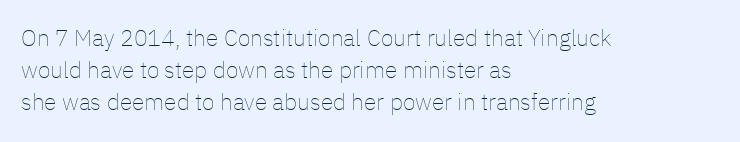
Regarding leading, the lines here are spaced in the standard way. The setting favours the left margin, as ordinary paragraphs usually do. The typeface has the unassuming heft of standard copy or less. The tracking reads as untouched default to a designer's eye. Type without underlining. Vertical strokes here are truly vertical.
